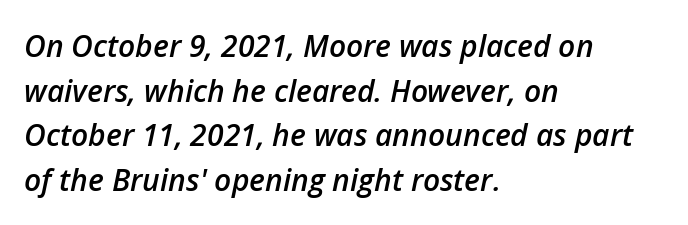
The image shows 30 px semibold type, italic (leaning right); set left-aligned, normal line spacing (1.49x), normal letter spacing, not underlined; low stroke contrast and a medium x-height.
